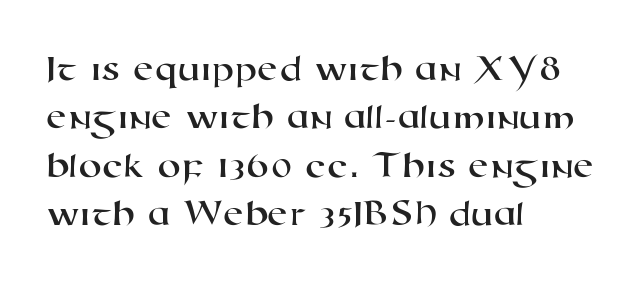
Reading down the column, the eye jumps a familiar distance to each next line. A typesetter would call this zero additional tracking. The string is rendered with underlining switched off. Varying glyph widths throughout — classic text-font behaviour. The font family rendered here belongs to the sans-serif group. The paragraph shown leans on its left margin.
